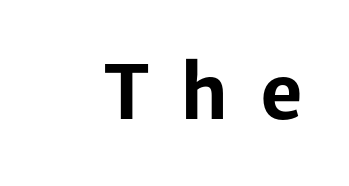
The image shows 74 px bold sans-serif type, upright; set unusually wide letter spacing (+0.42 em), not underlined; low stroke contrast and a medium x-height.
